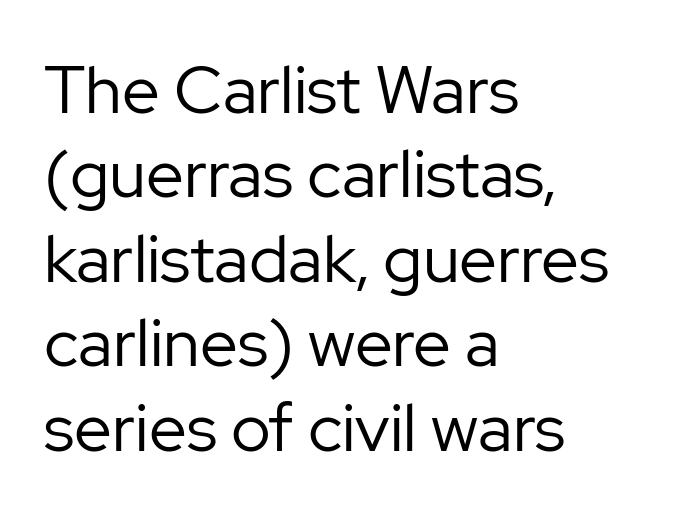
The image shows 67 px regular-weight sans-serif type, upright; set left-aligned, normal line spacing (1.26x), normal letter spacing, not underlined; low stroke contrast and a medium x-height.
